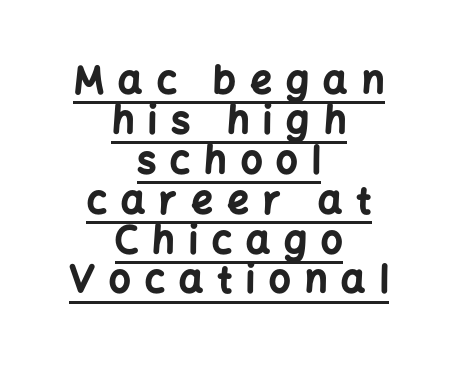
The rendering uses a small line-height, squeezing the rows. Do the characters align in a grid? No, the font is proportional. Does the copy run flush right? No — it is centered line by line. The strokes are fattened all the way to bold.
